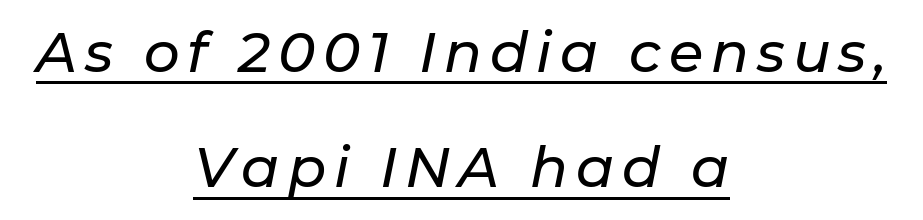
Q: Is the text italic (slanted)? A: Yes, it leans right by about 11 degrees.
Q: Is the text underlined? A: Yes.
Q: How is the paragraph aligned? A: Centered.
Q: Is the spacing between lines tight, normal or loose? A: Loose.
Q: Width (condensed, normal, or wide)? A: Normal.
Q: Stroke contrast? A: Low.
Q: x-height? A: Medium.
Q: Monospaced? A: No.
